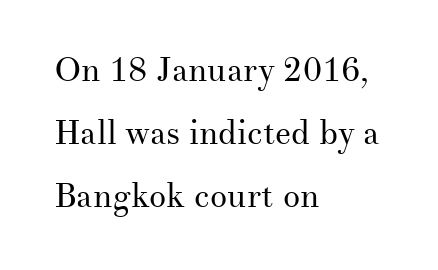
Q: Is the text bold? A: No.
Q: Is the text italic (slanted)? A: No, it is upright.
Q: Is the typeface a serif or a sans-serif typeface? A: Serif.
Q: Is the text underlined? A: No.
Q: How is the paragraph aligned? A: Left-aligned.
Q: Is the spacing between letters normal or unusually wide? A: Normal.
Q: Width (condensed, normal, or wide)? A: Normal.
Q: Stroke contrast? A: Medium.
Q: x-height? A: Small.
Q: Monospaced? A: No.
